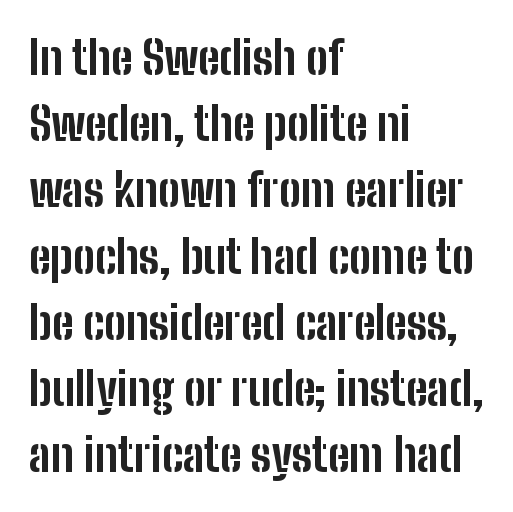
The image shows 46 px bold, condensed sans-serif type, upright; set left-aligned, normal line spacing (1.44x), normal letter spacing, not underlined; low stroke contrast and a medium x-height.
